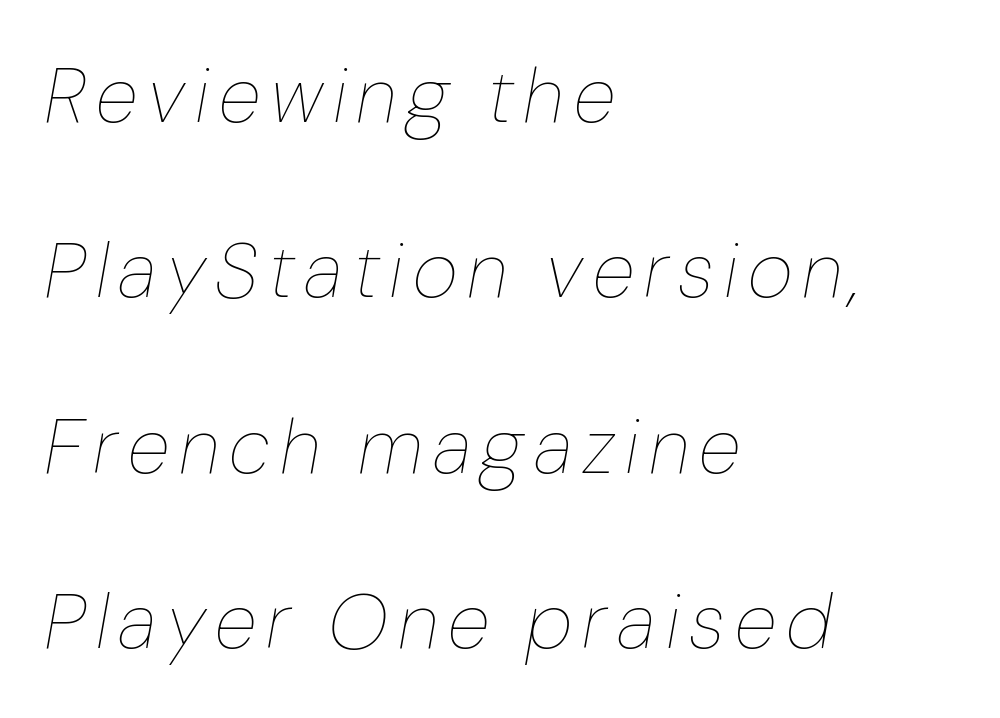
Q: Is the text bold? A: No.
Q: Is the text italic (slanted)? A: Yes, it leans right by about 10 degrees.
Q: Is the text underlined? A: No.
Q: How is the paragraph aligned? A: Left-aligned.
Q: Is the spacing between lines tight, normal or loose? A: Loose.
Q: Width (condensed, normal, or wide)? A: Normal.
Q: Stroke contrast? A: Low.
Q: x-height? A: Medium.
Q: Monospaced? A: No.
